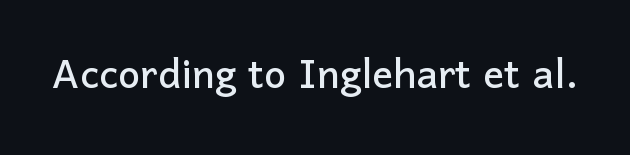
The image shows 52 px sans-serif type, upright; set normal letter spacing, not underlined; low stroke contrast and a medium x-height.
